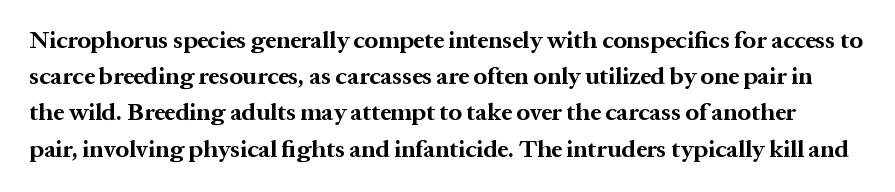
Caption: bold face, heavy strokes. This rendering features lettering with no underline. If you drew a line through each stem, it would be perfectly vertical. Honestly, the row spacing looks completely unremarkable.
